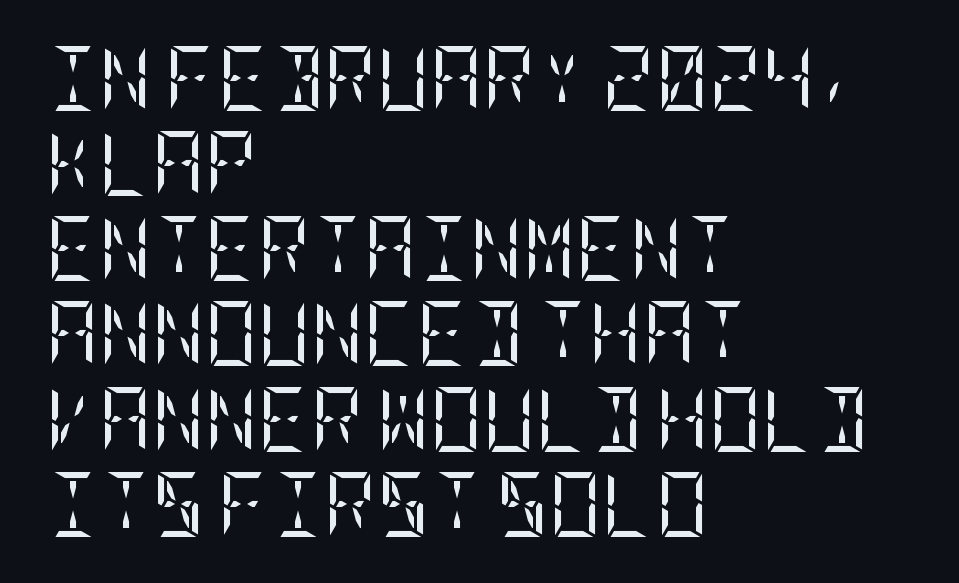
Q: Is the text bold? A: No.
Q: Is the text italic (slanted)? A: No, it is upright.
Q: Is the typeface a serif or a sans-serif typeface? A: Serif.
Q: Is the text underlined? A: No.
Q: How is the paragraph aligned? A: Left-aligned.
Q: Is the spacing between letters normal or unusually wide? A: Normal.
Q: Is the spacing between lines tight, normal or loose? A: Normal.
Q: Width (condensed, normal, or wide)? A: Condensed.
Q: Stroke contrast? A: Low.
Q: x-height? A: Large.
